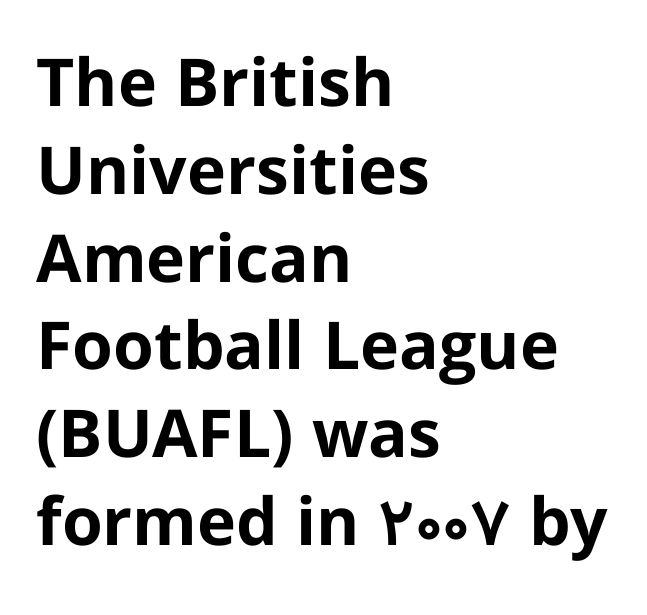
This is the regular roman posture of the typeface. Rule under the text: the space is simply empty. A typesetter would call this zero additional tracking. Varying glyph widths throughout — classic text-font behaviour.
